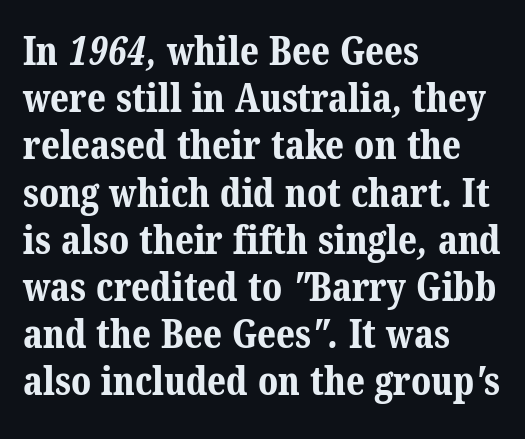
One-word summary of the alignment: left. Note: serifs present on the glyphs. You could not count columns in this text — the font is proportionally spaced. Heavy-handed strokes throughout: this text is bold.
